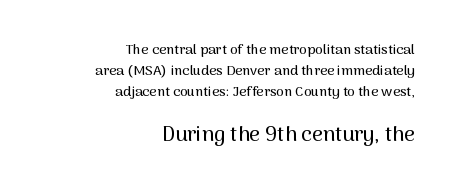
Q: Is the text italic (slanted)? A: No, it is upright.
Q: Is the text underlined? A: No.
Q: How is the paragraph aligned? A: Right-aligned.
Q: Is the spacing between letters normal or unusually wide? A: Normal.
Q: Is the spacing between lines tight, normal or loose? A: Normal.
Q: Which block of text is set in a larger size, the first (top) or the second (bottom)? A: The second (bottom) one.
